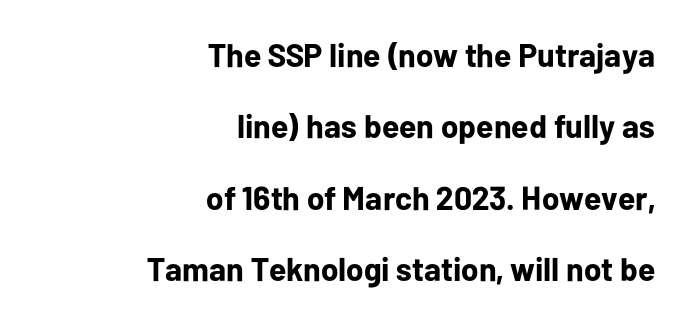
{"serif": "no", "italic": "no", "bold": "yes", "weight": "bold", "width": "normal", "stroke_contrast": "low", "x_height": "medium", "monospaced": "no", "underline": "no", "align": "right", "line_spacing": "loose", "line_spacing_ratio": 2.16, "letter_spacing": "normal", "letter_spacing_em": 0.0, "glyph_px": 33}
